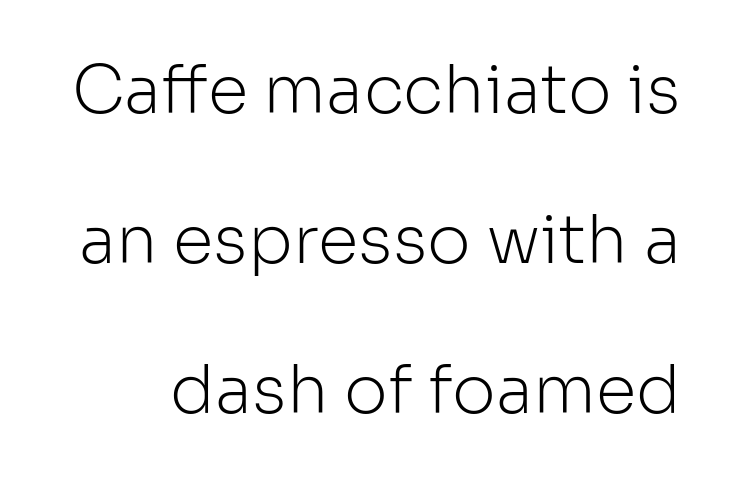
The image shows 66 px light sans-serif type, upright; set loose line spacing (2.27x), normal letter spacing, not underlined; low stroke contrast and a medium x-height.
